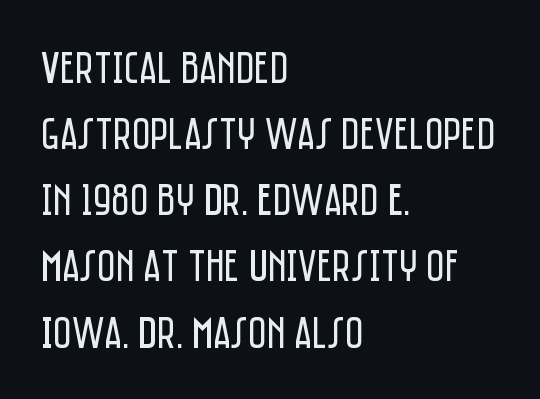
The words here are not underlined. The passage shown is typed in a proportional face where columns would drift. Compared with a centered layout, this one pins lines to the left instead. Is the letter spacing exaggerated? No — it looks like the ordinary default. No letter is thick-stroked: the sample isn't bold. The lines sit at an ordinary, default distance from one another.
